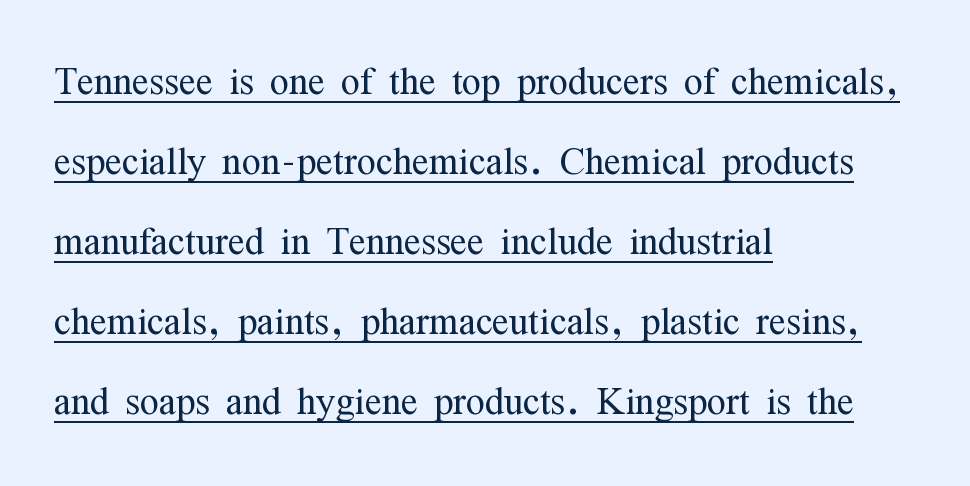
Q: Is the text bold? A: No.
Q: Is the text italic (slanted)? A: No, it is upright.
Q: Is the typeface a serif or a sans-serif typeface? A: Serif.
Q: Is the text underlined? A: Yes.
Q: How is the paragraph aligned? A: Left-aligned.
Q: Is the spacing between letters normal or unusually wide? A: Normal.
Q: Is the spacing between lines tight, normal or loose? A: Normal.
Q: Width (condensed, normal, or wide)? A: Condensed.
Q: Stroke contrast? A: Medium.
Q: x-height? A: Medium.
Q: Monospaced? A: No.
